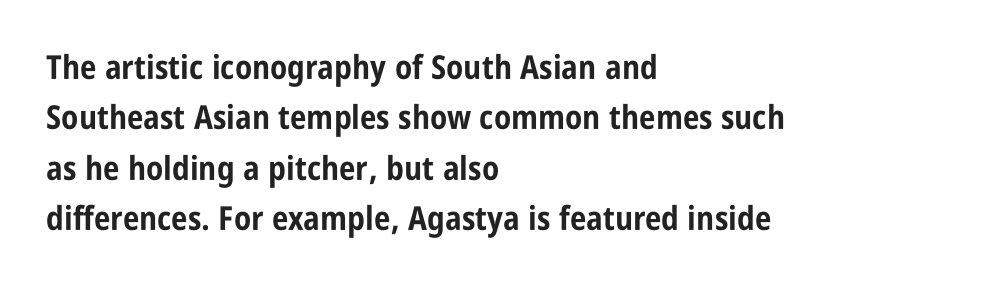
Q: Is the text bold? A: Yes.
Q: Is the text italic (slanted)? A: No, it is upright.
Q: Is the typeface a serif or a sans-serif typeface? A: Sans-serif.
Q: Is the text underlined? A: No.
Q: How is the paragraph aligned? A: Left-aligned.
Q: Is the spacing between letters normal or unusually wide? A: Normal.
Q: Is the spacing between lines tight, normal or loose? A: Normal.
Q: Width (condensed, normal, or wide)? A: Condensed.
Q: Stroke contrast? A: Low.
Q: x-height? A: Large.
Q: Monospaced? A: No.
